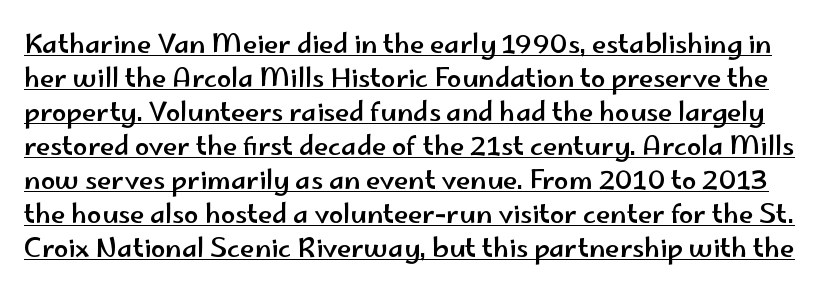
Q: Is the text italic (slanted)? A: No, it is upright.
Q: Is the text underlined? A: Yes.
Q: Is the spacing between letters normal or unusually wide? A: Normal.
Q: Is the spacing between lines tight, normal or loose? A: Normal.
